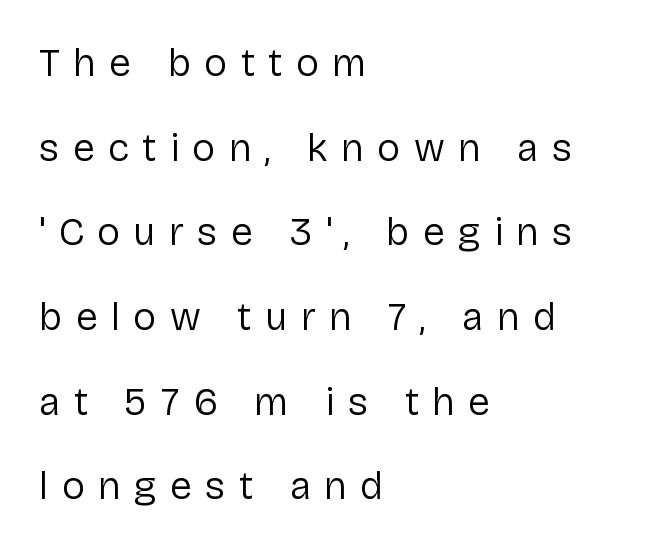
{"serif": "no", "italic": "no", "bold": "no", "weight": "regular", "width": "normal", "stroke_contrast": "low", "x_height": "medium", "monospaced": "no", "underline": "no", "align": "left", "line_spacing": "loose", "line_spacing_ratio": 2.17, "letter_spacing": "wide", "letter_spacing_em": 0.34, "glyph_px": 39}
